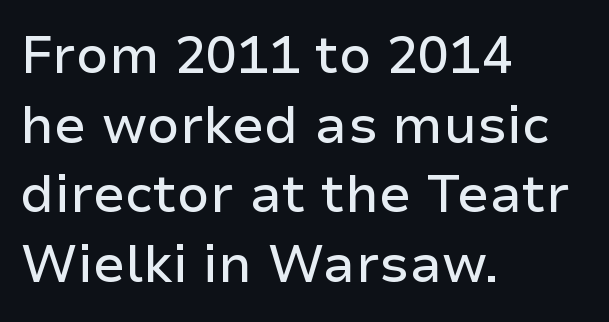
The face used here is a sans, in the tradition of grotesques and geometrics. Evenly set lines give the paragraph a standard silhouette. Do the characters align in a grid? No, the font is proportional. These lines stack with their left ends in a neat column. Glyph-to-glyph distance matches everyday printed text.
